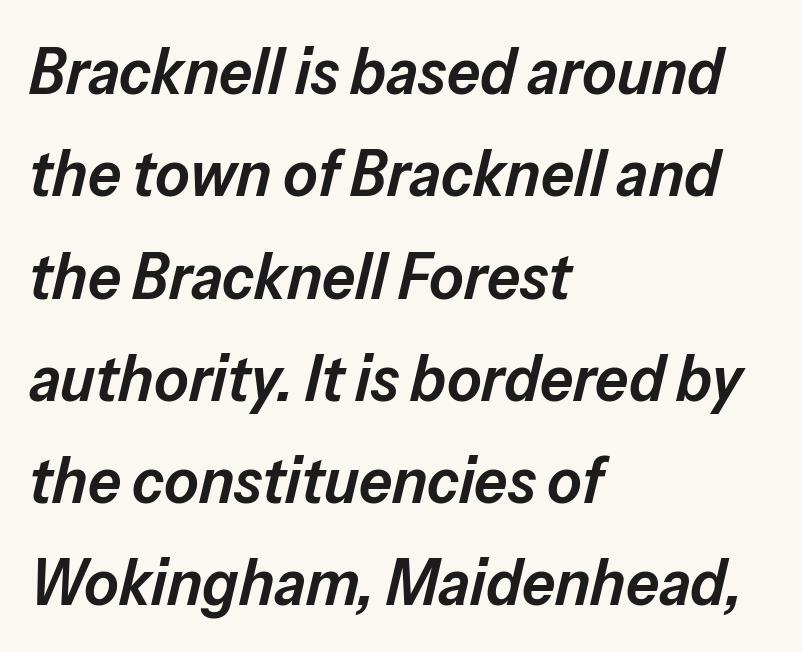
Q: Is the text bold? A: Semi-bold.
Q: Is the text italic (slanted)? A: Yes, it leans right by about 13 degrees.
Q: Is the text underlined? A: No.
Q: How is the paragraph aligned? A: Left-aligned.
Q: Is the spacing between letters normal or unusually wide? A: Normal.
Q: Is the spacing between lines tight, normal or loose? A: Normal.
Q: Width (condensed, normal, or wide)? A: Normal.
Q: Stroke contrast? A: Low.
Q: x-height? A: Medium.
Q: Monospaced? A: No.
